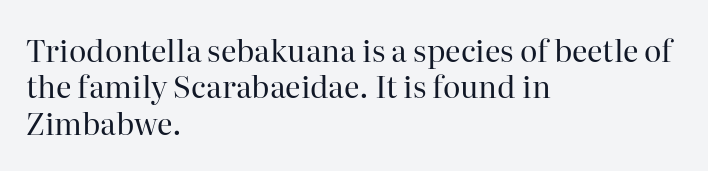
Q: Is the text bold? A: No.
Q: Is the text italic (slanted)? A: No, it is upright.
Q: Is the typeface a serif or a sans-serif typeface? A: Serif.
Q: Is the text underlined? A: No.
Q: How is the paragraph aligned? A: Left-aligned.
Q: Is the spacing between letters normal or unusually wide? A: Normal.
Q: Width (condensed, normal, or wide)? A: Normal.
Q: Stroke contrast? A: High.
Q: x-height? A: Medium.
Q: Monospaced? A: No.
